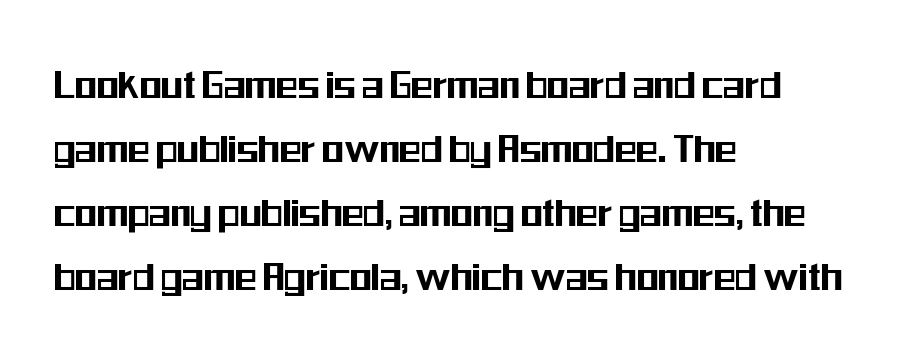
Every stem runs plumb, perpendicular to the baseline. The paragraph shown leans on its left margin. Nobody touched the tracking dial on this one. Proportional: the letters do not fall into vertical columns.
